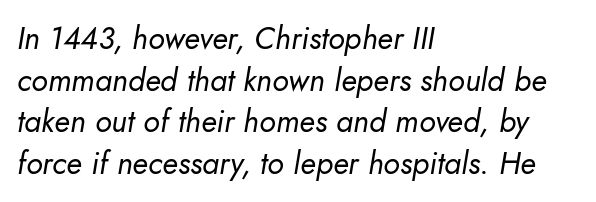
Q: Is the text bold? A: No.
Q: Is the text italic (slanted)? A: Yes, it leans right by about 10 degrees.
Q: Is the text underlined? A: No.
Q: How is the paragraph aligned? A: Left-aligned.
Q: Is the spacing between letters normal or unusually wide? A: Normal.
Q: Is the spacing between lines tight, normal or loose? A: Normal.
Q: Width (condensed, normal, or wide)? A: Normal.
Q: Stroke contrast? A: Low.
Q: x-height? A: Small.
Q: Monospaced? A: No.
